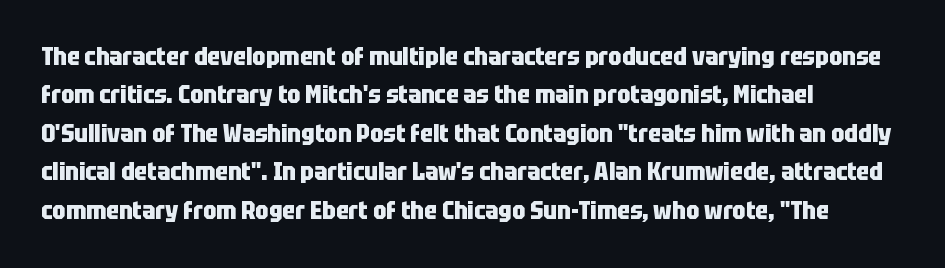
Q: Is the text bold? A: Yes.
Q: Is the text italic (slanted)? A: No, it is upright.
Q: Is the text underlined? A: No.
Q: How is the paragraph aligned? A: Left-aligned.
Q: Is the spacing between letters normal or unusually wide? A: Normal.
Q: Is the spacing between lines tight, normal or loose? A: Normal.
